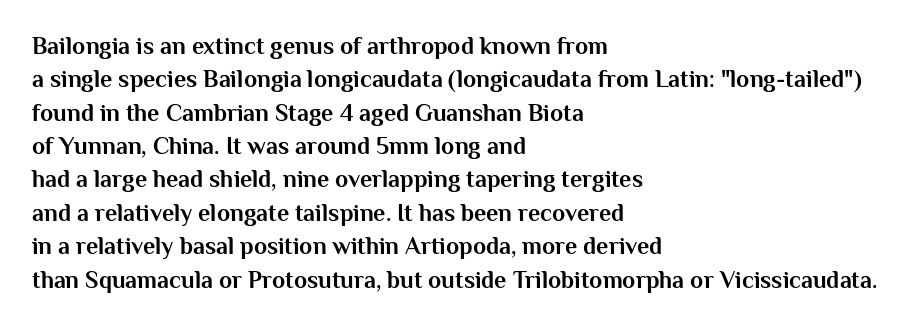
{"italic": "no", "bold": "yes", "underline": "no", "align": "left", "line_spacing": "normal", "line_spacing_ratio": 1.39, "letter_spacing": "normal", "letter_spacing_em": 0.0, "glyph_px": 24}
